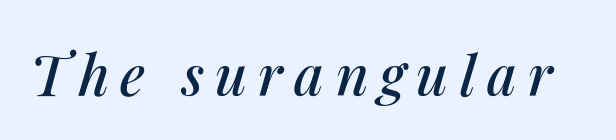
Q: Is the text italic (slanted)? A: Yes, it leans right by about 14 degrees.
Q: Is the text underlined? A: No.
Q: Is the spacing between letters normal or unusually wide? A: Unusually wide.
Q: Width (condensed, normal, or wide)? A: Normal.
Q: Stroke contrast? A: Medium.
Q: x-height? A: Medium.
Q: Monospaced? A: No.
